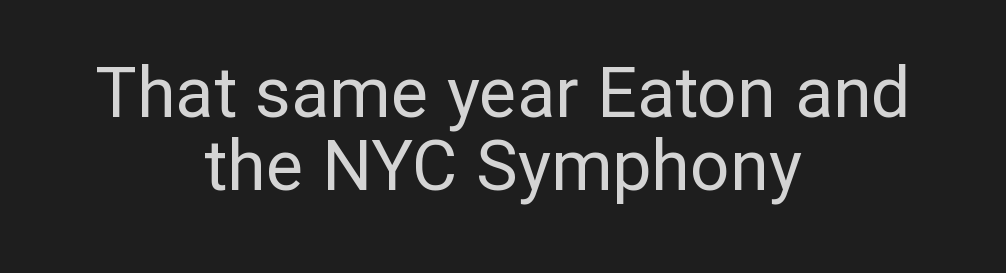
{"serif": "no", "italic": "no", "bold": "no", "weight": "regular", "width": "normal", "stroke_contrast": "low", "x_height": "medium", "monospaced": "no", "underline": "no", "align": "center", "line_spacing": "tight", "line_spacing_ratio": 1.04, "letter_spacing": "normal", "letter_spacing_em": 0.0, "glyph_px": 70}
